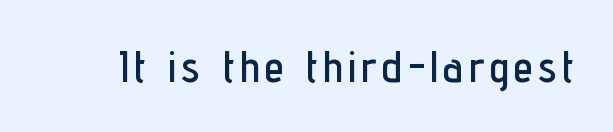
Q: Is the text italic (slanted)? A: No, it is upright.
Q: Is the typeface a serif or a sans-serif typeface? A: Sans-serif.
Q: Is the text underlined? A: No.
Q: Width (condensed, normal, or wide)? A: Condensed.
Q: Stroke contrast? A: Low.
Q: x-height? A: Medium.
Q: Monospaced? A: No.
